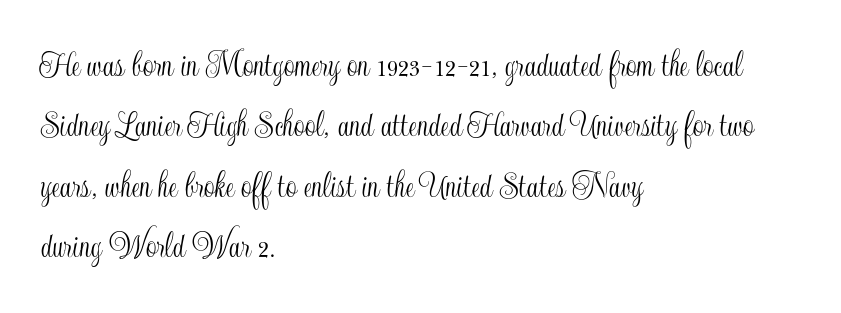
The image shows 38 px condensed type; set left-aligned, normal line spacing (1.59x), normal letter spacing, not underlined; a small x-height.
